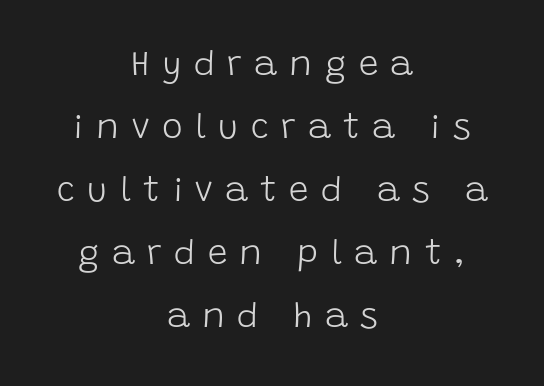
The image shows 35 px light sans-serif type, upright; set centered, line spacing 1.8x, unusually wide letter spacing (+0.35 em), not underlined; low stroke contrast and a large x-height.
